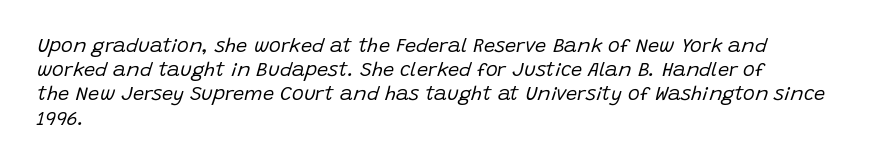
{"italic": "yes", "lean": "right", "slant_degrees": 15, "bold": "no", "underline": "no", "align": "left", "line_spacing_ratio": 1.21, "letter_spacing": "normal", "letter_spacing_em": 0.0, "glyph_px": 20}
